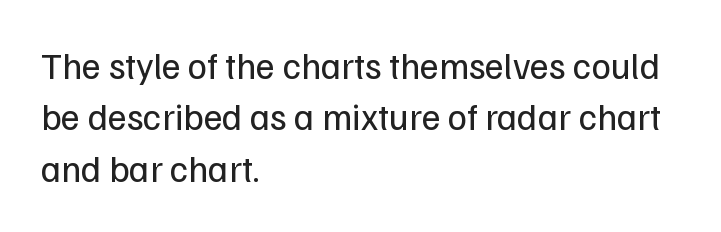
The typeface has the unassuming heft of standard copy or less. The lettering holds an erect, upright posture throughout. A normal amount of white space separates one row of letters from the next. Do the characters align in a grid? No, the font is proportional. Type style note: lacks serifs. The space directly below the letters is spotless.
